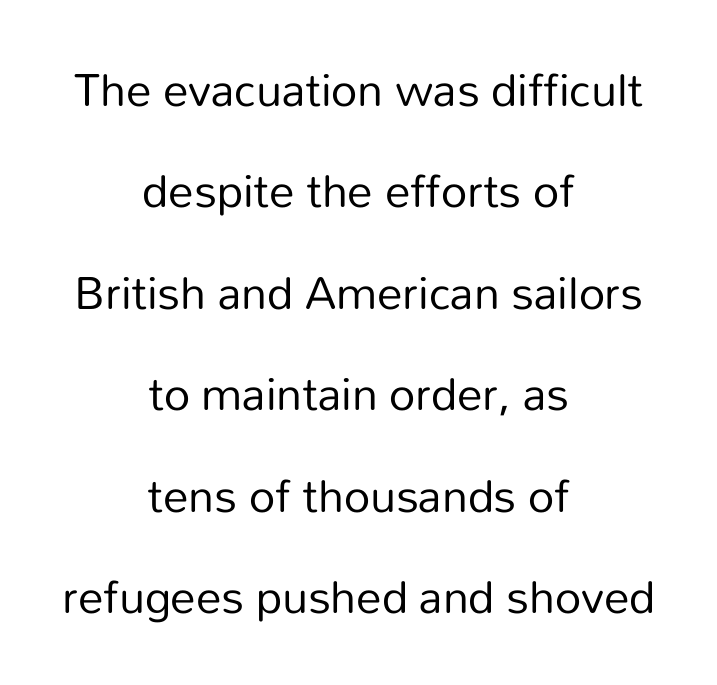
Q: Is the text bold? A: No.
Q: Is the text italic (slanted)? A: No, it is upright.
Q: Is the typeface a serif or a sans-serif typeface? A: Sans-serif.
Q: Is the text underlined? A: No.
Q: How is the paragraph aligned? A: Centered.
Q: Is the spacing between letters normal or unusually wide? A: Normal.
Q: Is the spacing between lines tight, normal or loose? A: Loose.
Q: Width (condensed, normal, or wide)? A: Normal.
Q: Stroke contrast? A: Low.
Q: x-height? A: Medium.
Q: Monospaced? A: No.
